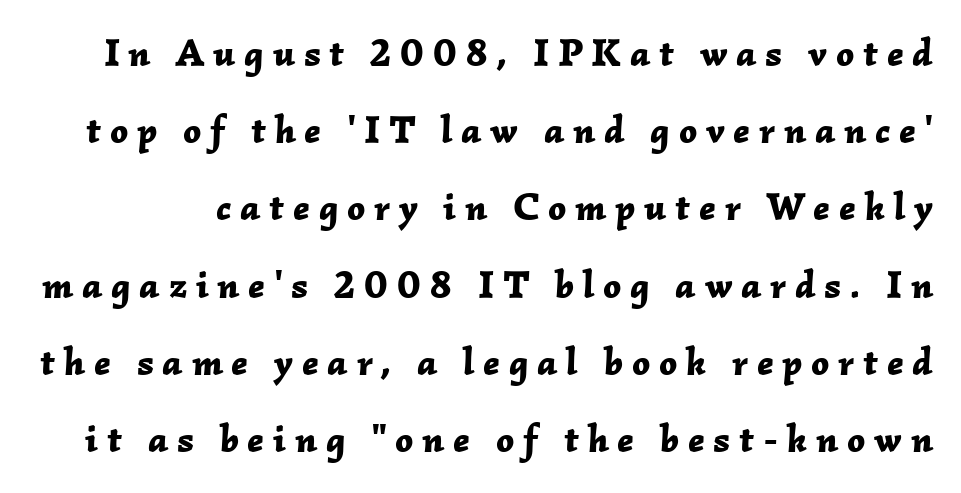
Its strokes are broad and dark, the hallmark of bold type. The tracking reads as deliberately expanded to a designer's eye. This is oblique type, the kind used for emphasis or titles. Do the characters align in a grid? No, the font is proportional.
